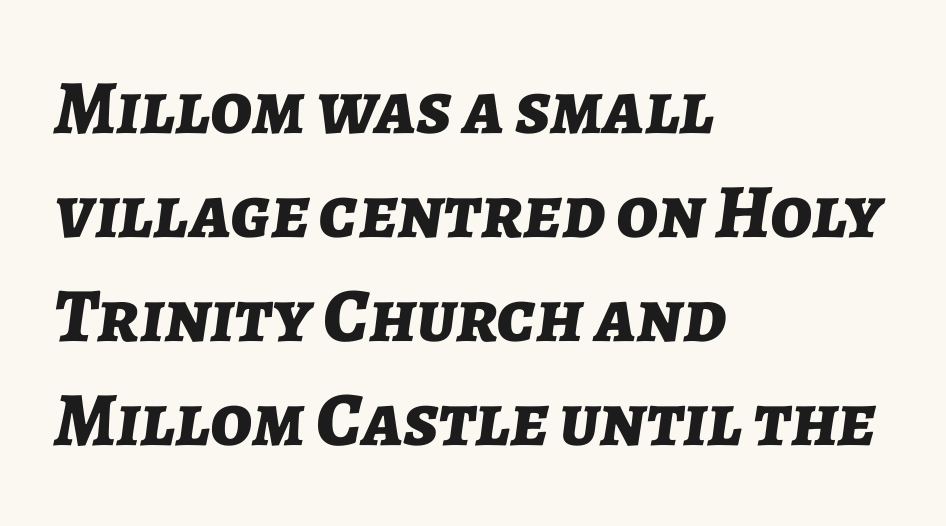
Evenly set lines give the paragraph a standard silhouette. No extra tracking has been applied to these lines. The zone under the glyphs is completely vacant. What weight is shown? A full bold with thick strokes.
